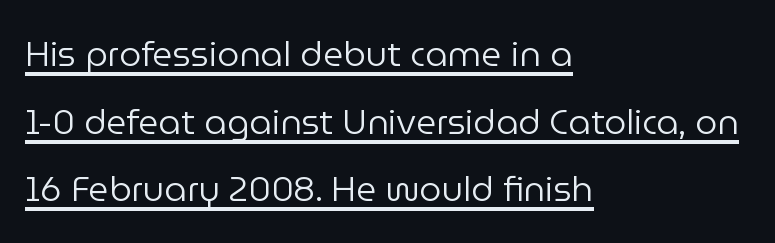
{"serif": "no", "italic": "no", "bold": "no", "weight": "regular", "width": "normal", "stroke_contrast": "low", "x_height": "medium", "monospaced": "no", "underline": "yes", "align": "left", "line_spacing": "loose", "line_spacing_ratio": 1.93, "letter_spacing": "normal", "letter_spacing_em": 0.0, "glyph_px": 35}
